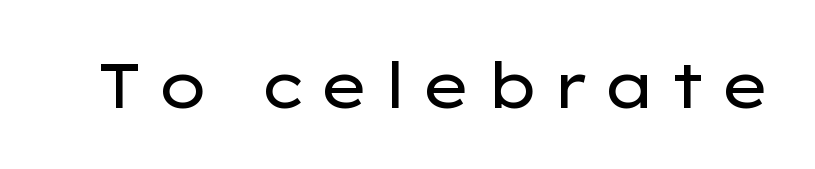
The image shows 63 px regular-weight, wide sans-serif type, upright; set unusually wide letter spacing (+0.22 em), not underlined; low stroke contrast and a medium x-height.
